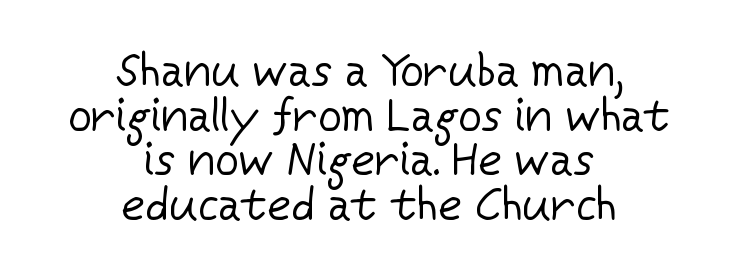
{"serif": "no", "italic": "no", "bold": "no", "weight": "regular", "width": "normal", "stroke_contrast": "low", "x_height": "medium", "monospaced": "no", "underline": "no", "align": "center", "line_spacing": "tight", "line_spacing_ratio": 0.97, "letter_spacing": "normal", "letter_spacing_em": 0.0, "glyph_px": 46}
